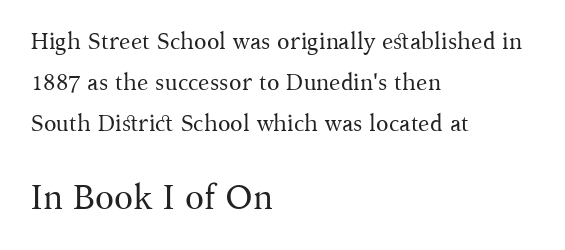
Q: Is the text bold? A: No.
Q: Is the text italic (slanted)? A: No, it is upright.
Q: Is the typeface a serif or a sans-serif typeface? A: Serif.
Q: Is the text underlined? A: No.
Q: How is the paragraph aligned? A: Left-aligned.
Q: Is the spacing between letters normal or unusually wide? A: Normal.
Q: Which block of text is set in a larger size, the first (top) or the second (bottom)? A: The second (bottom) one.
Q: Width (condensed, normal, or wide)? A: Normal.
Q: Stroke contrast? A: Medium.
Q: x-height? A: Medium.
Q: Monospaced? A: No.
